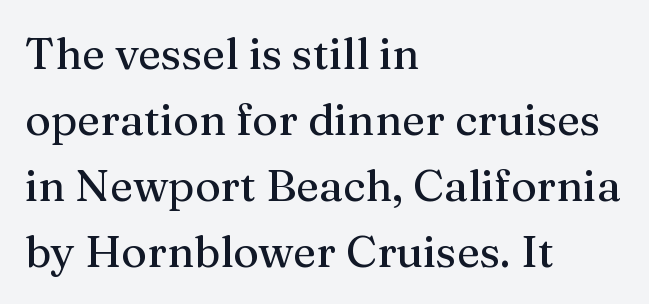
The image shows 44 px serif type, upright; set left-aligned, normal line spacing (1.5x), normal letter spacing, not underlined; medium stroke contrast and a medium x-height.
